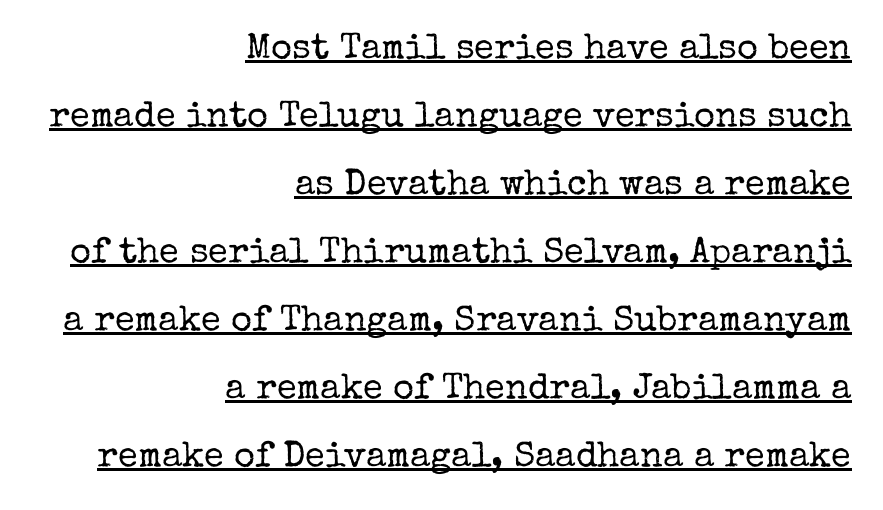
Q: Is the text bold? A: No.
Q: Is the text italic (slanted)? A: No, it is upright.
Q: Is the typeface a serif or a sans-serif typeface? A: Serif.
Q: Is the text underlined? A: Yes.
Q: How is the paragraph aligned? A: Right-aligned.
Q: Is the spacing between letters normal or unusually wide? A: Normal.
Q: Width (condensed, normal, or wide)? A: Normal.
Q: Stroke contrast? A: Low.
Q: x-height? A: Medium.
Q: Monospaced? A: No.
